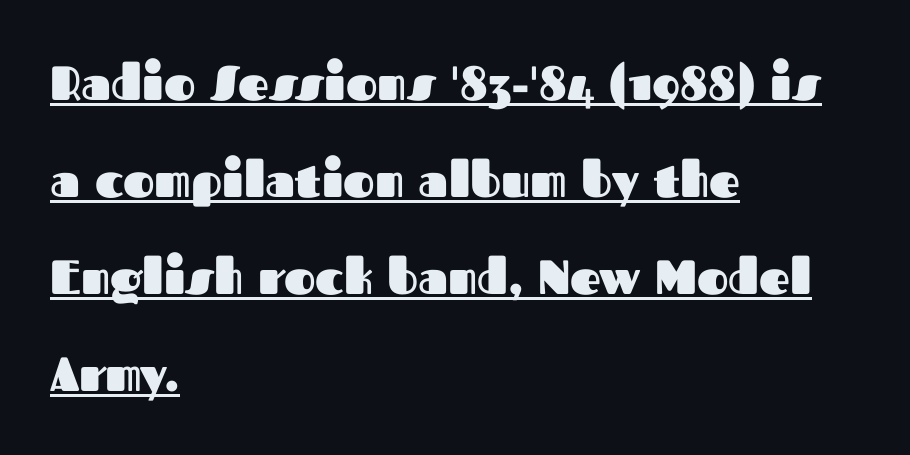
Q: Is the text bold? A: Yes.
Q: Is the text italic (slanted)? A: No, it is upright.
Q: Is the typeface a serif or a sans-serif typeface? A: Sans-serif.
Q: Is the text underlined? A: Yes.
Q: How is the paragraph aligned? A: Left-aligned.
Q: Is the spacing between letters normal or unusually wide? A: Normal.
Q: Is the spacing between lines tight, normal or loose? A: Loose.
Q: Width (condensed, normal, or wide)? A: Normal.
Q: Stroke contrast? A: Medium.
Q: x-height? A: Medium.
Q: Monospaced? A: No.
